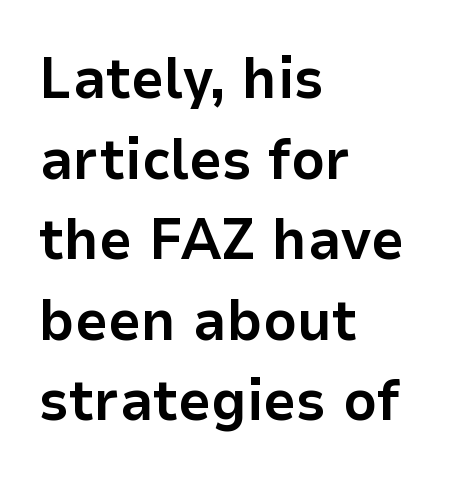
{"serif": "no", "italic": "no", "bold": "yes", "weight": "bold", "width": "normal", "stroke_contrast": "low", "x_height": "medium", "monospaced": "no", "underline": "no", "align": "left", "line_spacing": "normal", "line_spacing_ratio": 1.39, "letter_spacing": "normal", "letter_spacing_em": 0.0, "glyph_px": 58}
